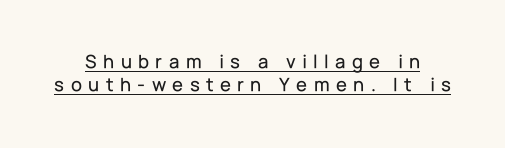
The glyphs are accompanied by a horizontal stroke just below them. Nope, not italic — everything's standing straight. The type is letterspaced generously, with wide tracking.
